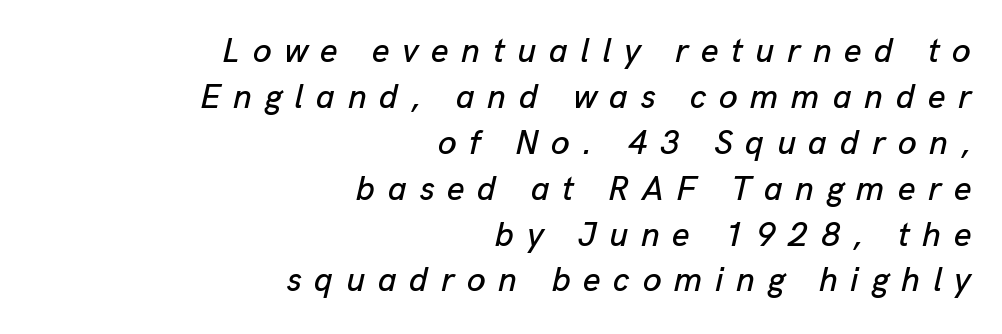
{"italic": "yes", "lean": "right", "slant_degrees": 13, "width": "normal", "stroke_contrast": "low", "x_height": "medium", "monospaced": "no", "underline": "no", "align": "right", "line_spacing": "normal", "line_spacing_ratio": 1.35, "letter_spacing": "wide", "letter_spacing_em": 0.37, "glyph_px": 34}
